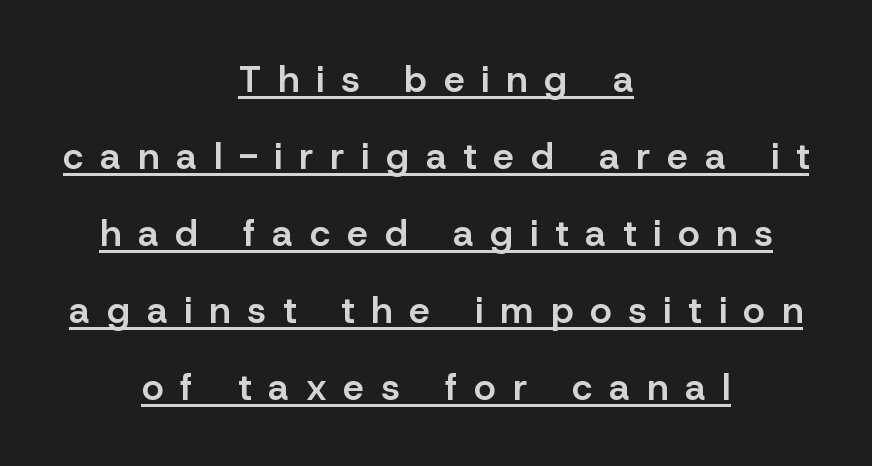
You could only call the tracking loose — the letters float apart. Do the characters align in a grid? No, the font is proportional. Layout note: lines centered. Typographically, this falls in the sans-serif category.
